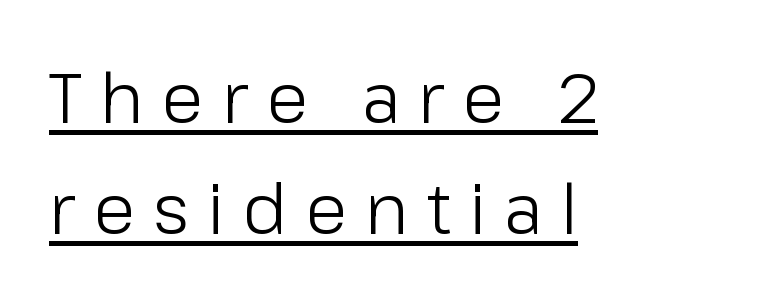
A student would call this left alignment; a typographer would say flush left, rag right. Substantial extra tracking has been applied to these lines. The letters advance in unequal steps, a hallmark of proportional type. The passage shown is underscored from start to finish. Regarding serifs, this sample does without them.
